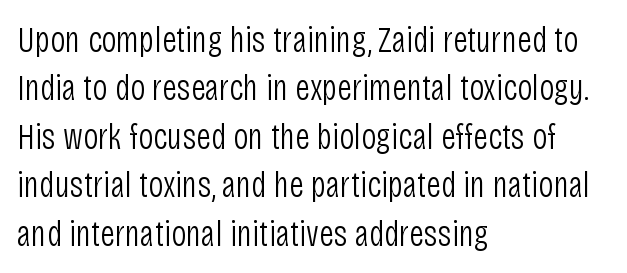
Q: Is the text bold? A: No.
Q: Is the text italic (slanted)? A: No, it is upright.
Q: Is the typeface a serif or a sans-serif typeface? A: Sans-serif.
Q: Is the text underlined? A: No.
Q: How is the paragraph aligned? A: Left-aligned.
Q: Is the spacing between letters normal or unusually wide? A: Normal.
Q: Is the spacing between lines tight, normal or loose? A: Normal.
Q: Width (condensed, normal, or wide)? A: Condensed.
Q: Stroke contrast? A: Low.
Q: x-height? A: Large.
Q: Monospaced? A: No.
